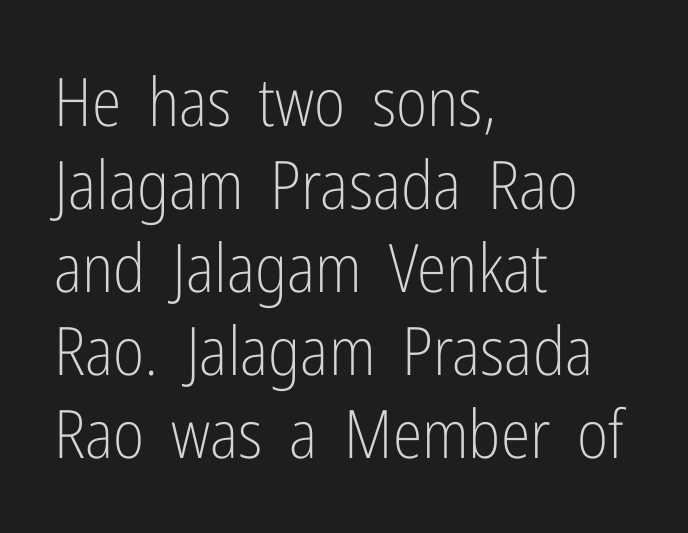
Q: Is the text bold? A: No.
Q: Is the text italic (slanted)? A: No, it is upright.
Q: Is the typeface a serif or a sans-serif typeface? A: Sans-serif.
Q: Is the text underlined? A: No.
Q: How is the paragraph aligned? A: Left-aligned.
Q: Is the spacing between letters normal or unusually wide? A: Normal.
Q: Width (condensed, normal, or wide)? A: Condensed.
Q: Stroke contrast? A: Low.
Q: x-height? A: Medium.
Q: Monospaced? A: No.
